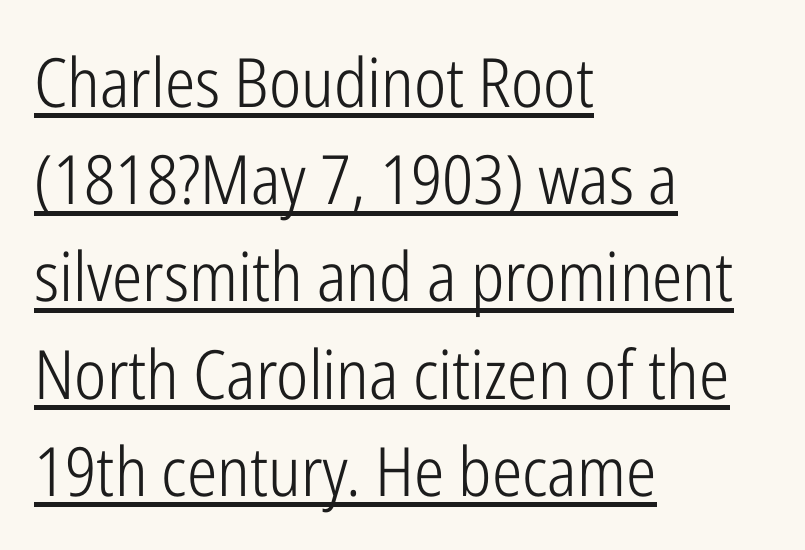
Q: Is the text bold? A: No.
Q: Is the text italic (slanted)? A: No, it is upright.
Q: Is the typeface a serif or a sans-serif typeface? A: Sans-serif.
Q: Is the text underlined? A: Yes.
Q: How is the paragraph aligned? A: Left-aligned.
Q: Is the spacing between letters normal or unusually wide? A: Normal.
Q: Is the spacing between lines tight, normal or loose? A: Normal.
Q: Width (condensed, normal, or wide)? A: Condensed.
Q: Stroke contrast? A: Low.
Q: x-height? A: Medium.
Q: Monospaced? A: No.
